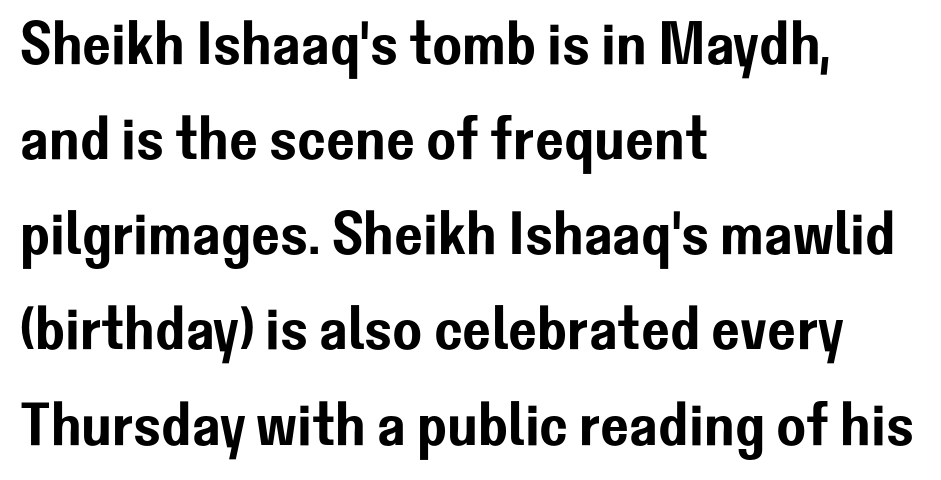
{"serif": "no", "italic": "no", "width": "normal", "stroke_contrast": "low", "x_height": "medium", "monospaced": "no", "underline": "no", "align": "left", "line_spacing": "normal", "line_spacing_ratio": 1.56, "letter_spacing": "normal", "letter_spacing_em": 0.0, "glyph_px": 61}
